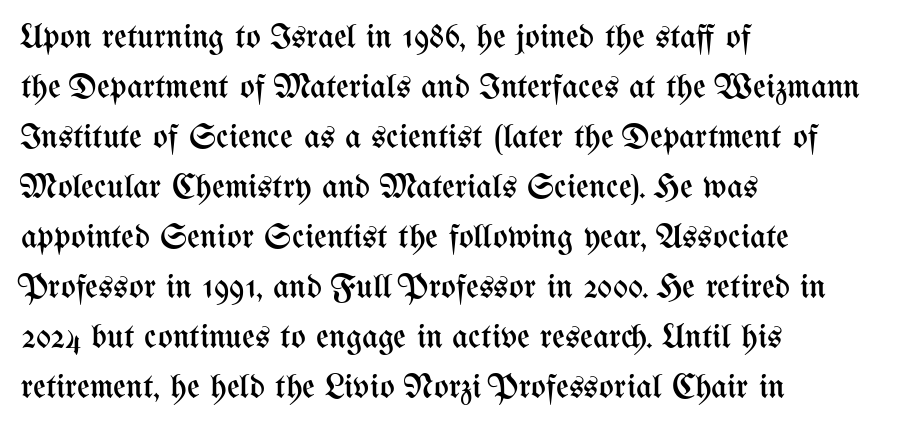
Tall strokes in this sample are plumb rather than angled. Left-aligned paragraph, ragged on the right. Think of a printed novel: that variable character pitch is what you see here. The strip under each line holds only bare page. Look at the tracking — it's just the regular setting, nothing added.
